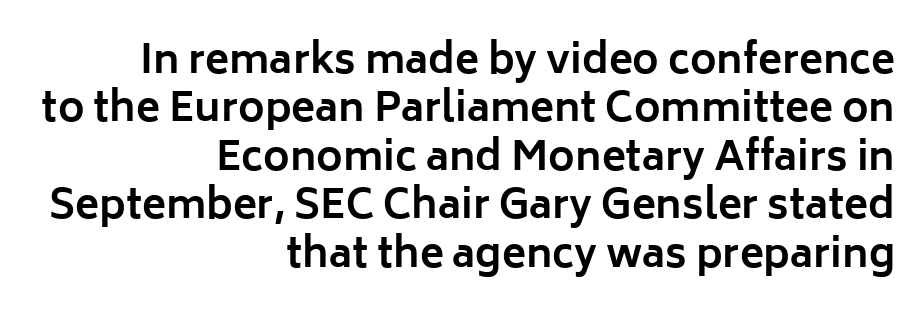
{"serif": "no", "italic": "no", "bold": "yes", "weight": "bold", "width": "normal", "stroke_contrast": "low", "x_height": "medium", "monospaced": "no", "underline": "no", "align": "right", "line_spacing_ratio": 1.21, "letter_spacing": "normal", "letter_spacing_em": 0.0, "glyph_px": 40}
